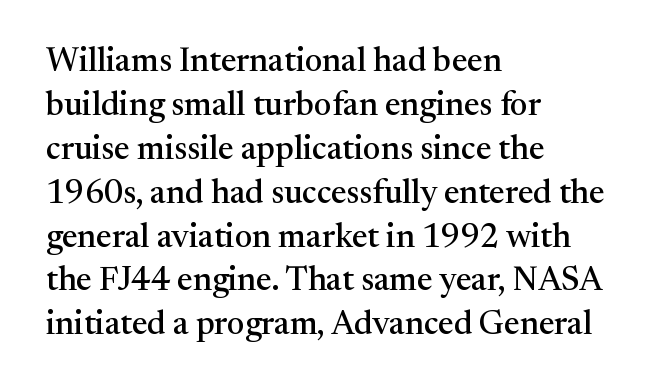
Little horizontal feet cap the strokes, marking this as serif type. Quick note: interline space is typical. The letters advance in unequal steps, a hallmark of proportional type. Rule under the text: the space is simply empty. Students, note that the glyphs here touch the page at normal intervals. This rendering uses left alignment, leaving the right contour irregular.
